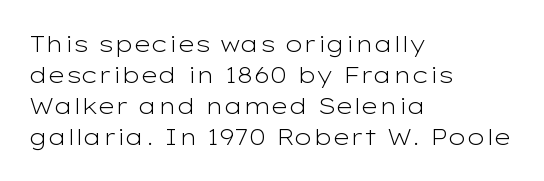
Q: Is the text bold? A: No.
Q: Is the text italic (slanted)? A: No, it is upright.
Q: Is the text underlined? A: No.
Q: How is the paragraph aligned? A: Left-aligned.
Q: Is the spacing between letters normal or unusually wide? A: Normal.
Q: Is the spacing between lines tight, normal or loose? A: Normal.
